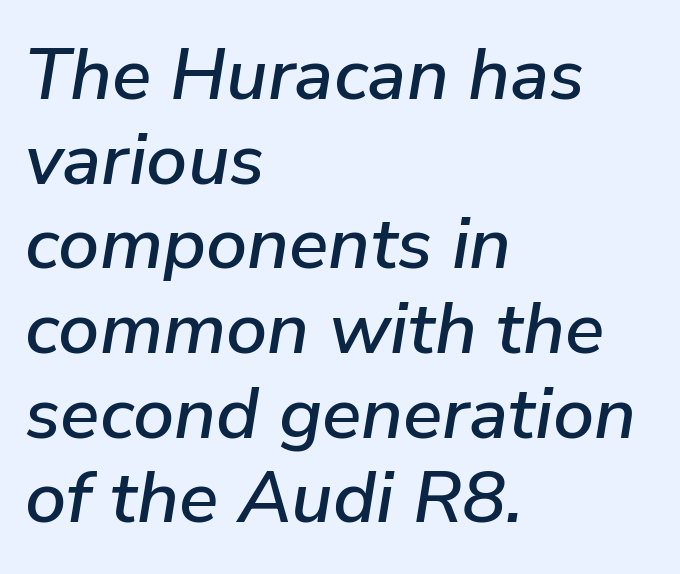
The image shows 73 px text type, italic (leaning right); set left-aligned, line spacing 1.16x, normal letter spacing, not underlined; low stroke contrast and a medium x-height.
